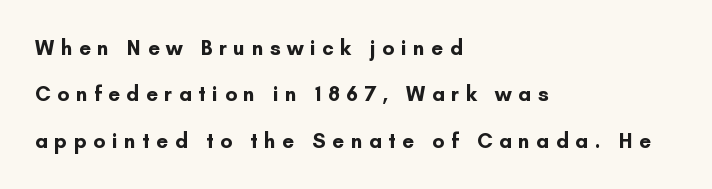
The image shows 21 px bold type, upright; set left-aligned, loose line spacing (2.21x), unusually wide letter spacing (+0.31 em), not underlined.
